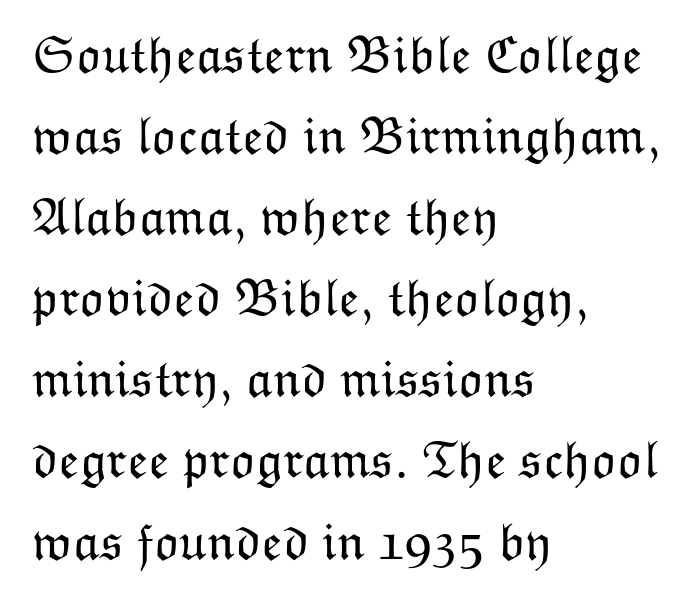
{"italic": "no", "bold": "no", "weight": "light", "width": "normal", "stroke_contrast": "low", "x_height": "medium", "monospaced": "no", "underline": "no", "align": "left", "line_spacing": "normal", "line_spacing_ratio": 1.53, "letter_spacing": "normal", "letter_spacing_em": 0.0, "glyph_px": 53}
